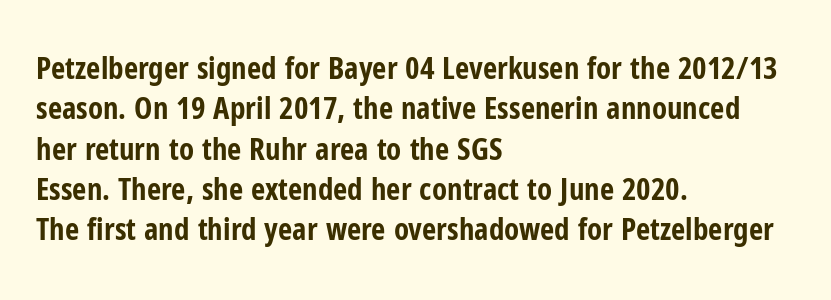
The gap between lines stays unmarked. A typesetter would mark this as roman, not italic. Thick stems and heavy bowls — unmistakably bold. Looks like regular typesetting: each glyph gets only the width it needs.
